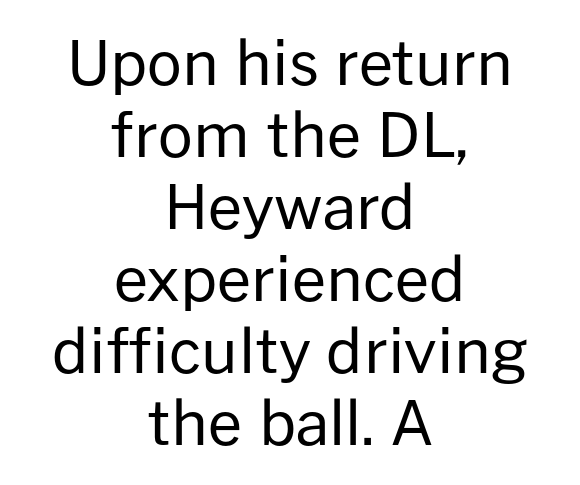
Q: Is the text bold? A: No.
Q: Is the text italic (slanted)? A: No, it is upright.
Q: Is the typeface a serif or a sans-serif typeface? A: Sans-serif.
Q: Is the text underlined? A: No.
Q: How is the paragraph aligned? A: Centered.
Q: Is the spacing between letters normal or unusually wide? A: Normal.
Q: Width (condensed, normal, or wide)? A: Normal.
Q: Stroke contrast? A: Low.
Q: x-height? A: Medium.
Q: Monospaced? A: No.
